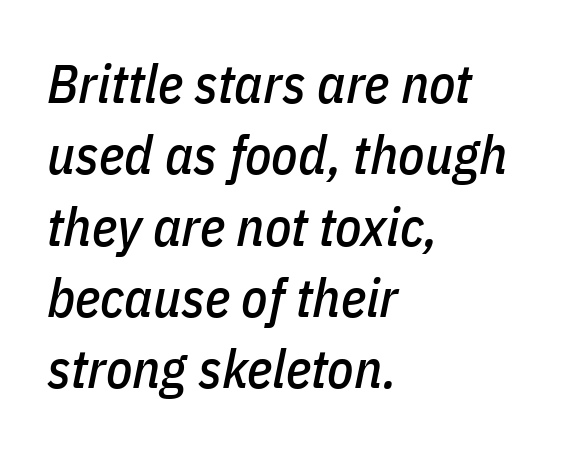
{"italic": "yes", "lean": "right", "slant_degrees": 11, "width": "condensed", "stroke_contrast": "low", "x_height": "medium", "monospaced": "no", "underline": "no", "align": "left", "line_spacing": "normal", "line_spacing_ratio": 1.32, "letter_spacing": "normal", "letter_spacing_em": 0.0, "glyph_px": 54}
